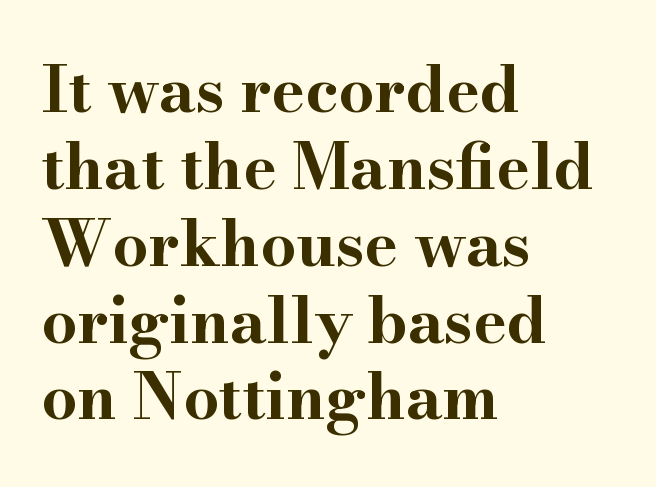
{"serif": "yes", "italic": "no", "bold": "yes", "weight": "bold", "width": "wide", "stroke_contrast": "high", "x_height": "small", "monospaced": "no", "underline": "no", "align": "left", "line_spacing_ratio": 1.22, "letter_spacing": "normal", "letter_spacing_em": 0.0, "glyph_px": 63}
